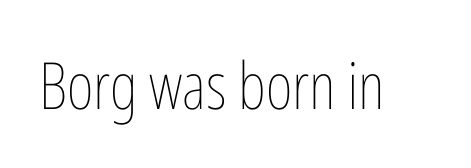
Q: Is the text bold? A: No.
Q: Is the text italic (slanted)? A: No, it is upright.
Q: Is the text underlined? A: No.
Q: Is the spacing between letters normal or unusually wide? A: Normal.
Q: Width (condensed, normal, or wide)? A: Condensed.
Q: Stroke contrast? A: Low.
Q: x-height? A: Medium.
Q: Monospaced? A: No.
